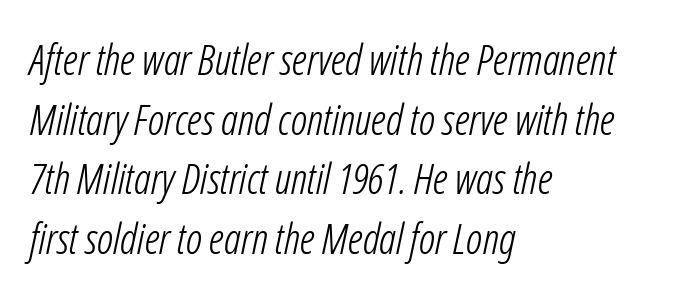
Stem width sits at or under what a default text font uses. Horizontal bands of white between lines are of average thickness. The passage shown is not underscored anywhere. Style check: oblique. The type is set solid horizontally, with unmodified tracking. Here the designer chose a conventional face with non-uniform glyph widths.
